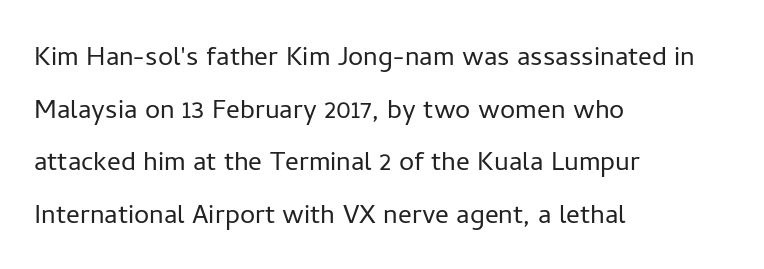
Q: Is the text bold? A: No.
Q: Is the text italic (slanted)? A: No, it is upright.
Q: Is the typeface a serif or a sans-serif typeface? A: Sans-serif.
Q: Is the text underlined? A: No.
Q: How is the paragraph aligned? A: Left-aligned.
Q: Is the spacing between letters normal or unusually wide? A: Normal.
Q: Is the spacing between lines tight, normal or loose? A: Normal.
Q: Width (condensed, normal, or wide)? A: Normal.
Q: Stroke contrast? A: Low.
Q: x-height? A: Medium.
Q: Monospaced? A: No.
